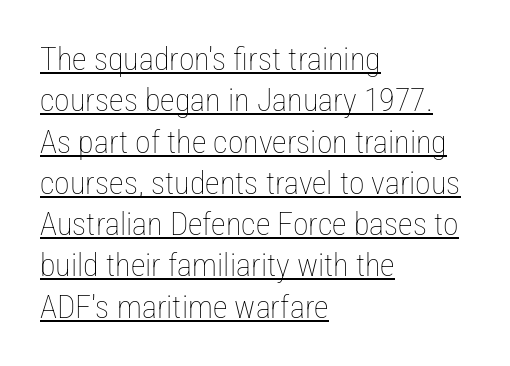
{"italic": "no", "bold": "no", "weight": "thin", "width": "condensed", "stroke_contrast": "low", "x_height": "medium", "monospaced": "no", "underline": "yes", "align": "left", "line_spacing": "normal", "line_spacing_ratio": 1.29, "letter_spacing": "normal", "letter_spacing_em": 0.0, "glyph_px": 32}
